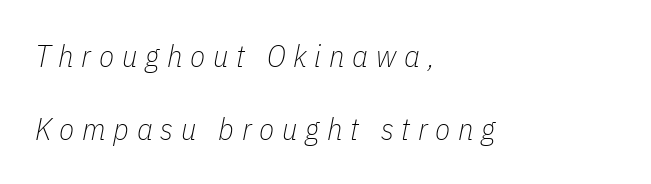
{"italic": "yes", "lean": "right", "slant_degrees": 11, "bold": "no", "weight": "thin", "width": "condensed", "stroke_contrast": "low", "x_height": "medium", "monospaced": "no", "underline": "no", "align": "left", "line_spacing": "loose", "line_spacing_ratio": 2.35, "letter_spacing": "wide", "letter_spacing_em": 0.25, "glyph_px": 31}
